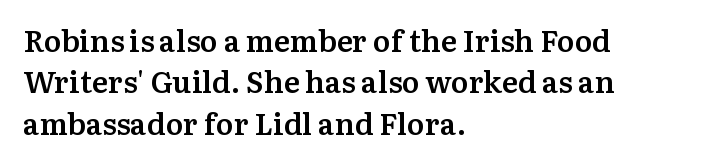
Q: Is the text bold? A: Semi-bold.
Q: Is the text italic (slanted)? A: No, it is upright.
Q: Is the typeface a serif or a sans-serif typeface? A: Serif.
Q: Is the text underlined? A: No.
Q: How is the paragraph aligned? A: Left-aligned.
Q: Is the spacing between letters normal or unusually wide? A: Normal.
Q: Is the spacing between lines tight, normal or loose? A: Normal.
Q: Width (condensed, normal, or wide)? A: Normal.
Q: Stroke contrast? A: Medium.
Q: x-height? A: Medium.
Q: Monospaced? A: No.
